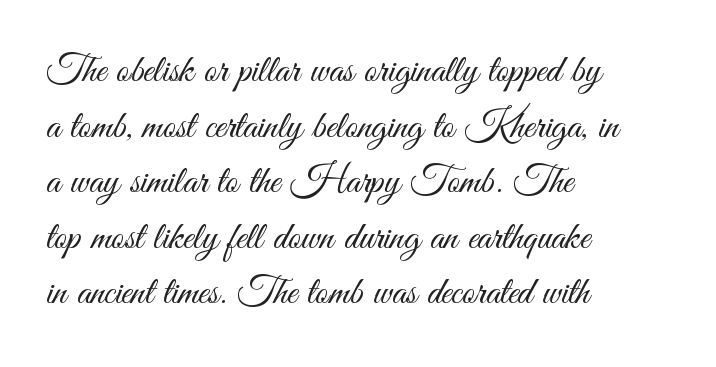
This sample has the flowing, uneven cadence of proportional lettering. The cut favours lightness, reaching ordinary text weight at its darkest. Font category for this specimen: sans-serif. Each line starts at the same left margin while the right side varies. Clear beneath every line of the passage.
